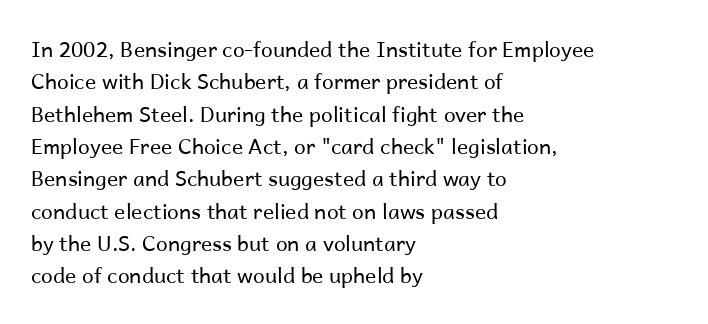
Q: Is the text bold? A: No.
Q: Is the text italic (slanted)? A: No, it is upright.
Q: Is the text underlined? A: No.
Q: How is the paragraph aligned? A: Left-aligned.
Q: Is the spacing between letters normal or unusually wide? A: Normal.
Q: Is the spacing between lines tight, normal or loose? A: Normal.
